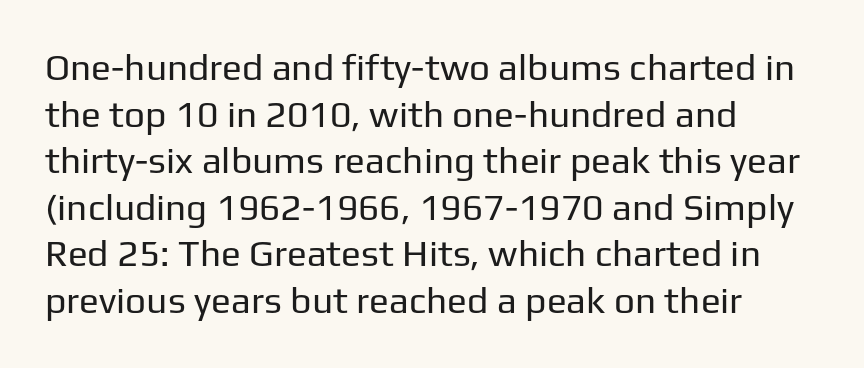
The image shows 37 px regular-weight sans-serif type, upright; set left-aligned, normal line spacing (1.26x), normal letter spacing, not underlined; low stroke contrast and a medium x-height.
